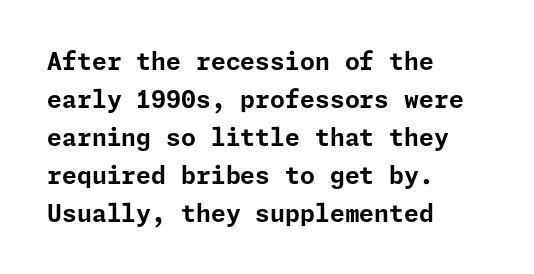
The image shows 24 px bold type, upright; set left-aligned, normal line spacing (1.58x), normal letter spacing, not underlined.
